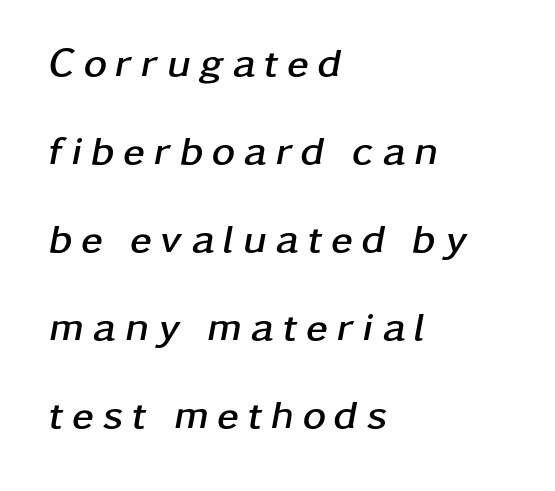
The image shows 40 px semibold, wide type, italic (leaning right); set left-aligned, loose line spacing (2.2x), unusually wide letter spacing (+0.21 em), not underlined; low stroke contrast and a medium x-height.
